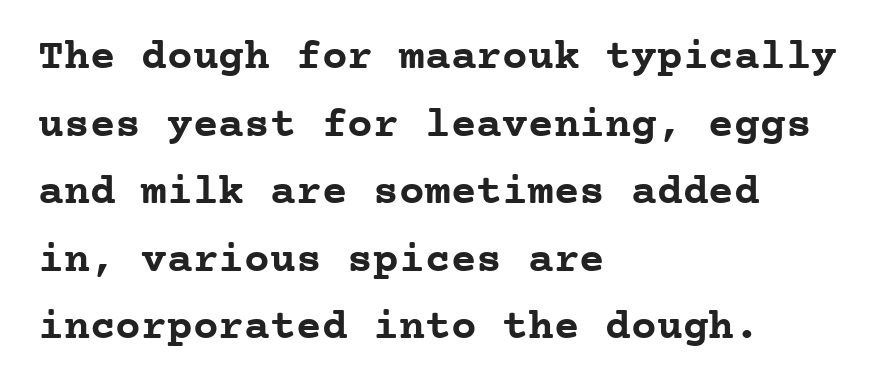
The image shows 43 px semibold serif type, upright, monospaced; set left-aligned, normal line spacing (1.57x), normal letter spacing, not underlined; low stroke contrast and a medium x-height.
